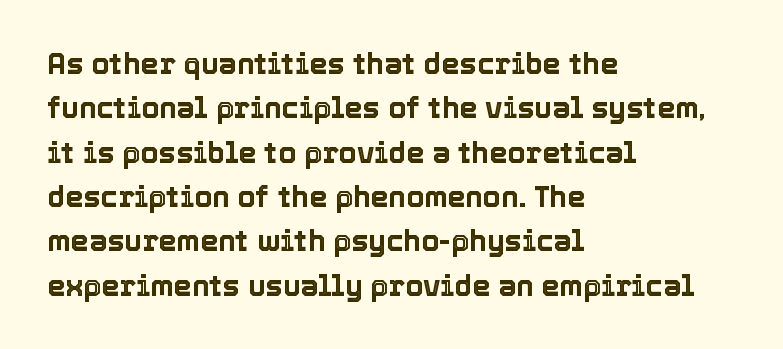
{"italic": "no", "width": "normal", "x_height": "medium", "monospaced": "no", "underline": "no", "align": "left", "line_spacing": "normal", "line_spacing_ratio": 1.53, "letter_spacing": "normal", "letter_spacing_em": 0.0, "glyph_px": 29}
